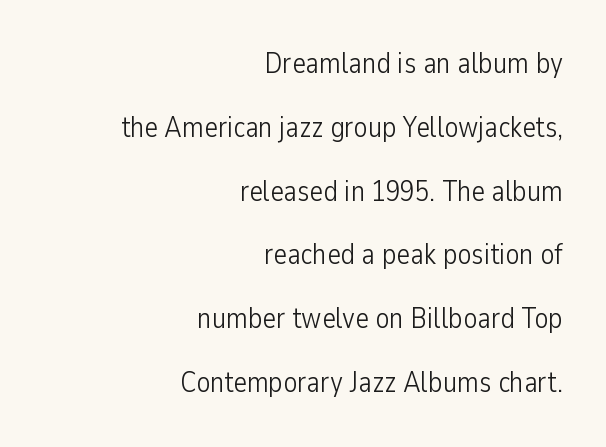
Words appear dense and cohesive because spacing is normal. The letters stand straight up with perfectly vertical stems. Descenders hang freely into open space. The lines are quadded right. These lines are composed in type without serifs.
